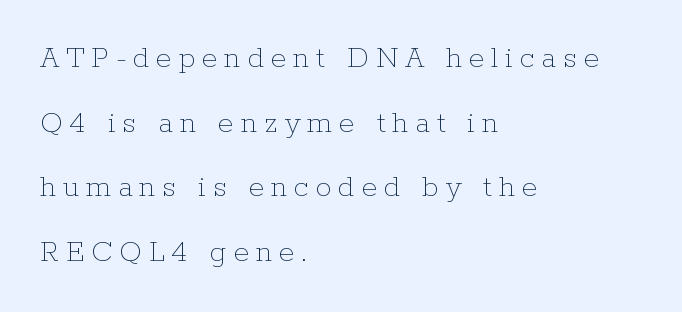
The lines are spread far apart with generous leading. Think of a printed novel: that variable character pitch is what you see here. Descender tails drop into unmarked territory. These lines stack with their left ends in a neat column. Nope, not italic — everything's standing straight.
